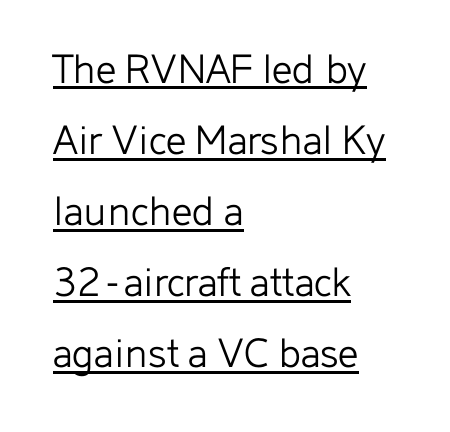
{"serif": "no", "italic": "no", "bold": "no", "weight": "light", "width": "normal", "stroke_contrast": "low", "x_height": "medium", "monospaced": "no", "underline": "yes", "align": "left", "line_spacing": "normal", "line_spacing_ratio": 1.58, "letter_spacing": "normal", "letter_spacing_em": 0.0, "glyph_px": 45}
